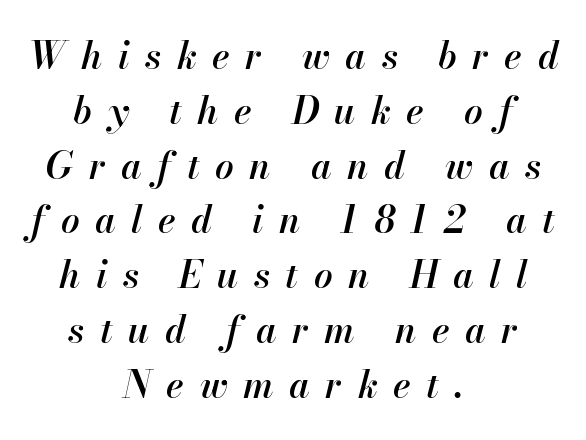
Look at the stroke-to-counter ratio: somewhat heavy, a semibold. Horizontal alignment here is central, giving a formal, balanced look. Compared with ordinary roman type, these characters are visibly tilted. Is this a fixed-width face? No — the glyphs have proportional, varying widths.
